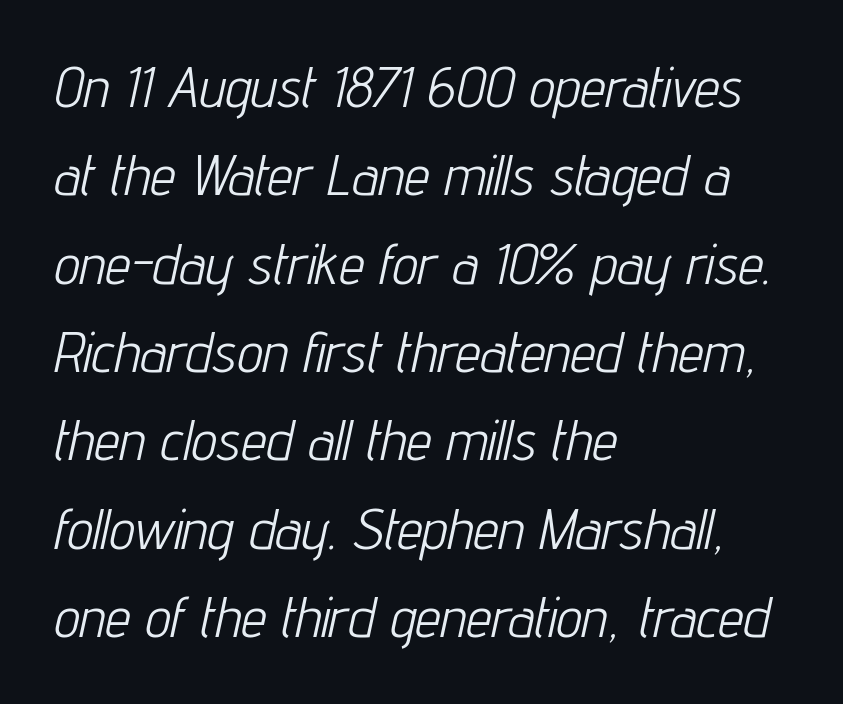
Q: Is the text bold? A: No.
Q: Is the text italic (slanted)? A: Yes, it leans right by about 12 degrees.
Q: Is the text underlined? A: No.
Q: How is the paragraph aligned? A: Left-aligned.
Q: Is the spacing between letters normal or unusually wide? A: Normal.
Q: Is the spacing between lines tight, normal or loose? A: Normal.
Q: Width (condensed, normal, or wide)? A: Condensed.
Q: Stroke contrast? A: Low.
Q: x-height? A: Medium.
Q: Monospaced? A: No.
